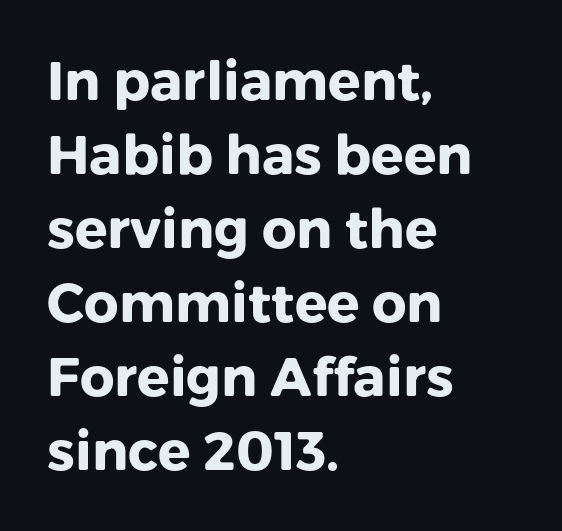
Q: Is the text bold? A: Yes.
Q: Is the text italic (slanted)? A: No, it is upright.
Q: Is the typeface a serif or a sans-serif typeface? A: Sans-serif.
Q: Is the text underlined? A: No.
Q: How is the paragraph aligned? A: Left-aligned.
Q: Is the spacing between letters normal or unusually wide? A: Normal.
Q: Is the spacing between lines tight, normal or loose? A: Normal.
Q: Width (condensed, normal, or wide)? A: Normal.
Q: Stroke contrast? A: Low.
Q: x-height? A: Medium.
Q: Monospaced? A: No.
